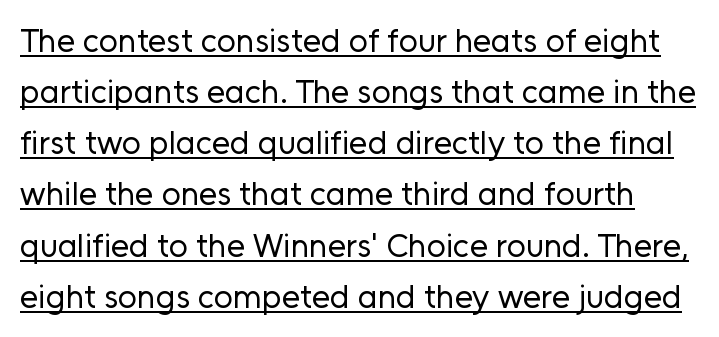
Evenly set lines give the paragraph a standard silhouette. Is the type heavy? It reads as light-to-regular instead. Honestly, the letter spacing is just normal — you wouldn't notice it. Varying glyph widths throughout — classic text-font behaviour. The type sits square on the baseline with zero lean.
